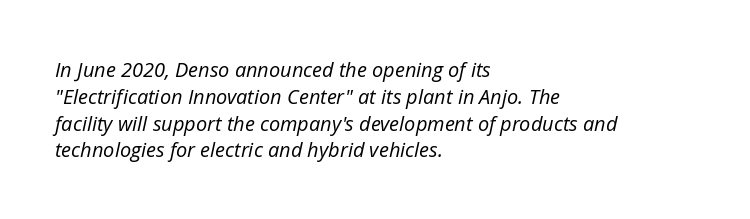
The image shows 20 px text type, italic (leaning right); set left-aligned, normal line spacing (1.34x), normal letter spacing, not underlined.
